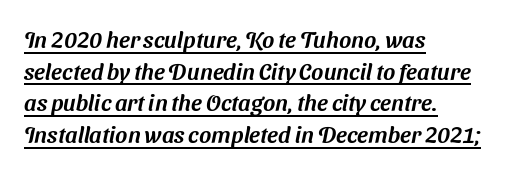
Q: Is the text underlined? A: Yes.
Q: How is the paragraph aligned? A: Left-aligned.
Q: Is the spacing between letters normal or unusually wide? A: Normal.
Q: Is the spacing between lines tight, normal or loose? A: Normal.
